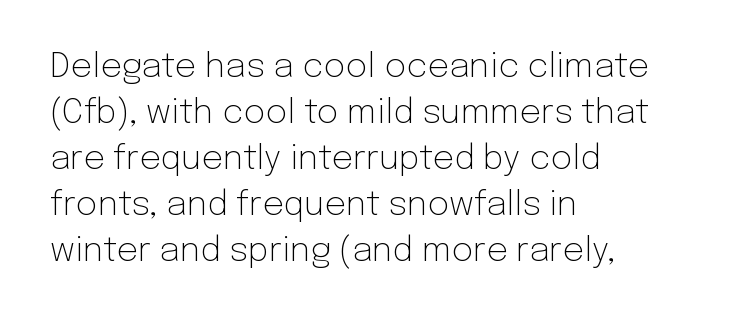
{"serif": "no", "italic": "no", "bold": "no", "weight": "light", "width": "normal", "stroke_contrast": "low", "x_height": "medium", "monospaced": "no", "underline": "no", "align": "left", "line_spacing": "normal", "line_spacing_ratio": 1.35, "letter_spacing": "normal", "letter_spacing_em": 0.0, "glyph_px": 34}
